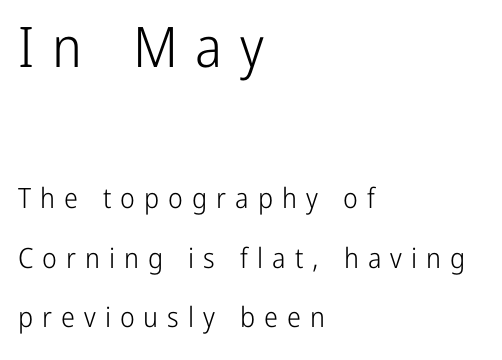
{"serif": "no", "italic": "no", "bold": "no", "weight": "light", "width": "condensed", "stroke_contrast": "low", "x_height": "medium", "monospaced": "no", "underline": "no", "align": "left", "line_spacing": "loose", "line_spacing_ratio": 2.14, "letter_spacing": "wide", "letter_spacing_em": 0.32, "larger_block": "first", "size_ratio": 2.0, "glyph_px": 56}
